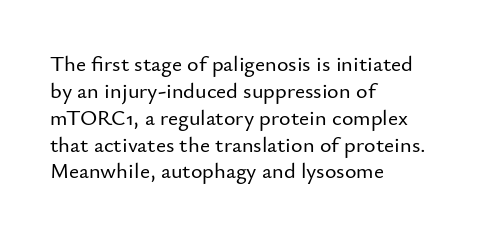
Is the block centered? No — it sits flush against the left margin. Beneath every word, the page is bare. What stands out about the letter spacing? Nothing — it is the standard amount. The lettering stays uniformly vertical, giving the passage a roman look.
